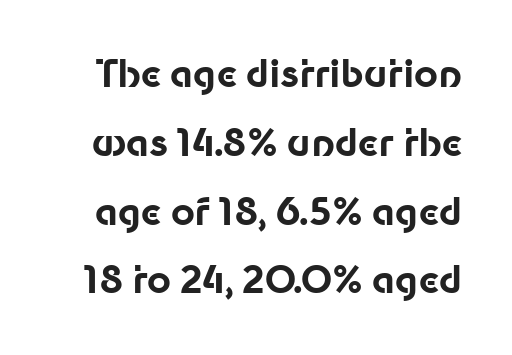
{"serif": "no", "italic": "no", "bold": "yes", "weight": "bold", "width": "normal", "stroke_contrast": "low", "x_height": "medium", "monospaced": "no", "underline": "no", "line_spacing_ratio": 1.86, "letter_spacing": "normal", "letter_spacing_em": 0.0, "glyph_px": 37}
